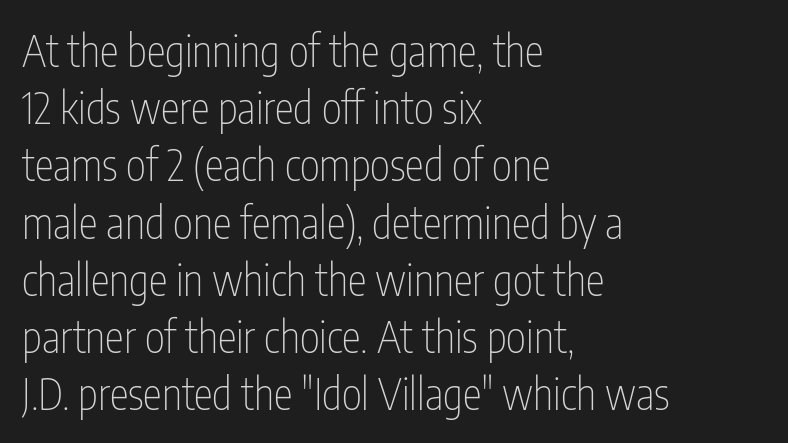
The image shows 43 px thin, condensed sans-serif type, upright; set left-aligned, normal line spacing (1.33x), normal letter spacing, not underlined; low stroke contrast and a medium x-height.
